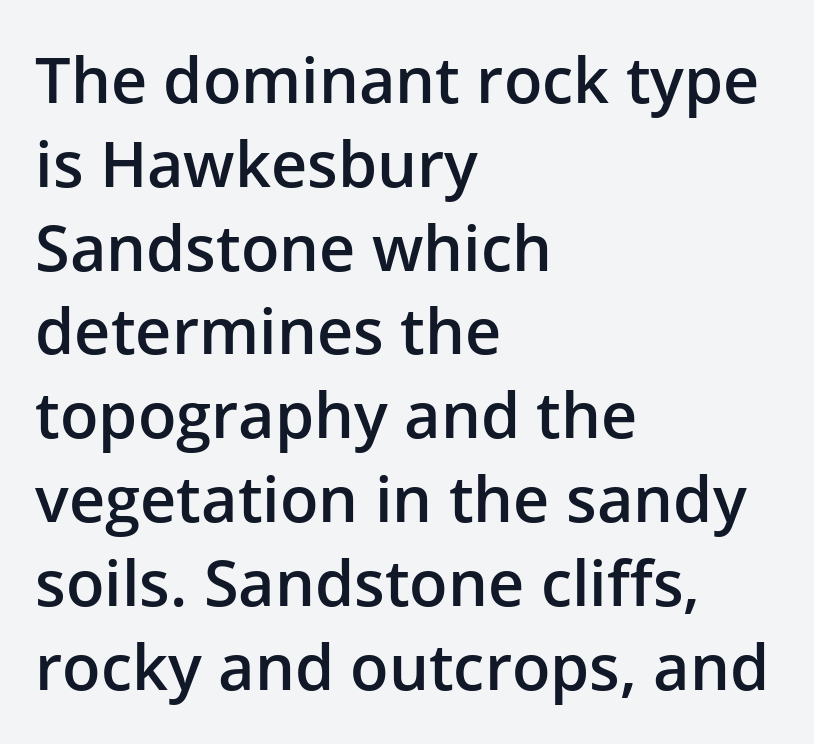
{"serif": "no", "italic": "no", "bold": "semi", "weight": "semibold", "width": "normal", "stroke_contrast": "low", "x_height": "medium", "monospaced": "no", "underline": "no", "align": "left", "line_spacing": "normal", "line_spacing_ratio": 1.33, "letter_spacing": "normal", "letter_spacing_em": 0.0, "glyph_px": 63}
